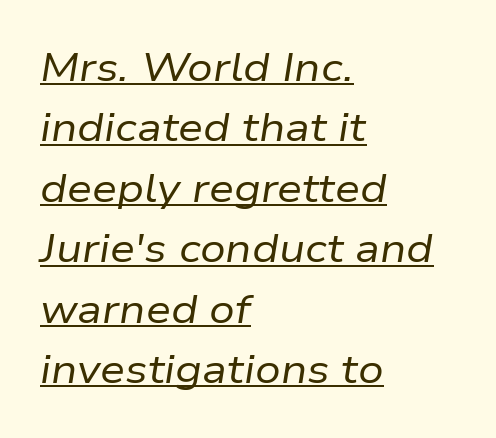
Q: Is the text bold? A: No.
Q: Is the text italic (slanted)? A: Yes, it leans right by about 9 degrees.
Q: Is the text underlined? A: Yes.
Q: How is the paragraph aligned? A: Left-aligned.
Q: Is the spacing between letters normal or unusually wide? A: Normal.
Q: Is the spacing between lines tight, normal or loose? A: Normal.
Q: Width (condensed, normal, or wide)? A: Normal.
Q: Stroke contrast? A: Low.
Q: x-height? A: Medium.
Q: Monospaced? A: No.
